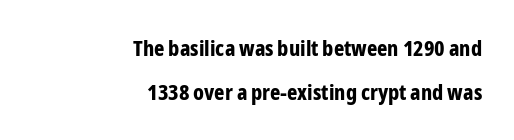
The image shows 22 px bold type, upright; set right-aligned, loose line spacing (2.01x), normal letter spacing, not underlined.
